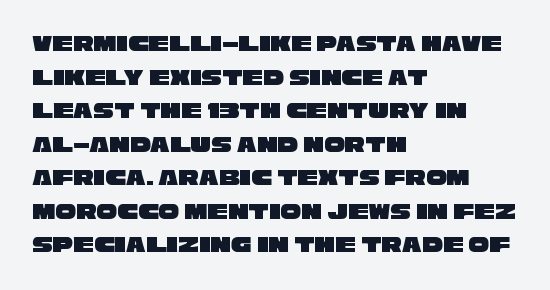
The image shows 23 px text type; set left-aligned, normal line spacing (1.46x), normal letter spacing, not underlined.
